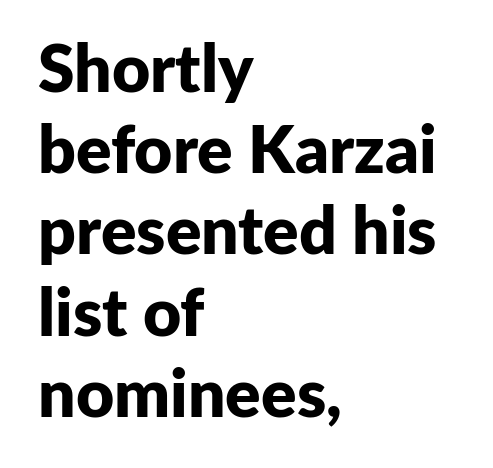
{"serif": "no", "italic": "no", "bold": "yes", "weight": "bold", "width": "normal", "stroke_contrast": "low", "x_height": "medium", "monospaced": "no", "underline": "no", "align": "left", "line_spacing_ratio": 1.23, "letter_spacing": "normal", "letter_spacing_em": 0.0, "glyph_px": 66}
